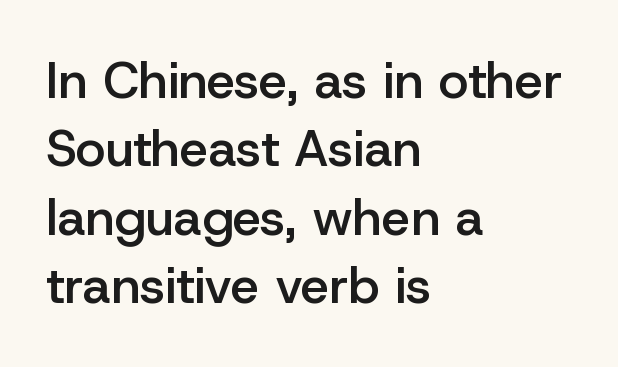
Q: Is the text bold? A: Semi-bold.
Q: Is the text italic (slanted)? A: No, it is upright.
Q: Is the typeface a serif or a sans-serif typeface? A: Sans-serif.
Q: Is the text underlined? A: No.
Q: How is the paragraph aligned? A: Left-aligned.
Q: Is the spacing between letters normal or unusually wide? A: Normal.
Q: Is the spacing between lines tight, normal or loose? A: Normal.
Q: Width (condensed, normal, or wide)? A: Normal.
Q: Stroke contrast? A: Low.
Q: x-height? A: Medium.
Q: Monospaced? A: No.
